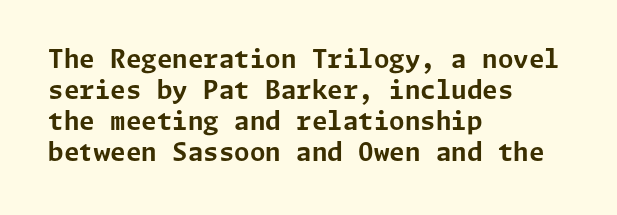
{"italic": "no", "bold": "yes", "underline": "no", "align": "left", "line_spacing_ratio": 1.24, "letter_spacing": "normal", "letter_spacing_em": 0.0, "glyph_px": 25}
